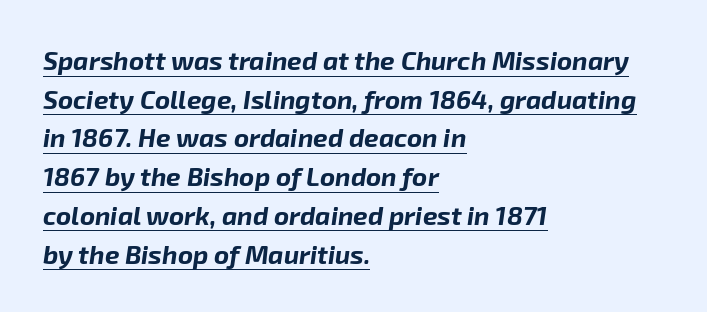
The image shows 26 px bold type, italic (leaning right); set left-aligned, normal line spacing (1.49x), normal letter spacing, underlined.
